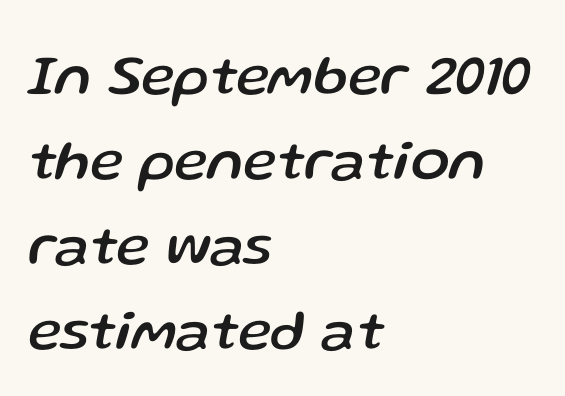
{"italic": "yes", "lean": "right", "slant_degrees": 13, "width": "normal", "stroke_contrast": "low", "x_height": "medium", "monospaced": "no", "underline": "no", "align": "left", "line_spacing": "normal", "line_spacing_ratio": 1.49, "letter_spacing": "normal", "letter_spacing_em": 0.0, "glyph_px": 57}
